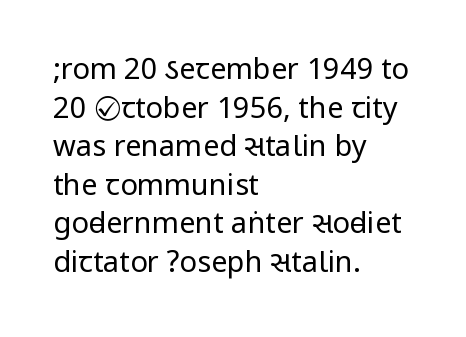
Q: Is the text bold? A: No.
Q: Is the text italic (slanted)? A: No, it is upright.
Q: Is the typeface a serif or a sans-serif typeface? A: Sans-serif.
Q: Is the text underlined? A: No.
Q: How is the paragraph aligned? A: Left-aligned.
Q: Is the spacing between letters normal or unusually wide? A: Normal.
Q: Is the spacing between lines tight, normal or loose? A: Normal.
Q: Width (condensed, normal, or wide)? A: Condensed.
Q: Stroke contrast? A: Low.
